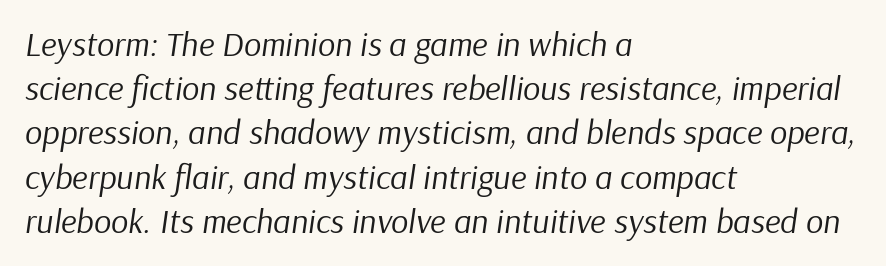
The compositor pushed each line to the left boundary. Summary of weight: not heavy and not bold. Regular leading. A typesetter would call this proportional, since set widths differ per character. Plain, unruled lines of type. Tracking here is standard; glyphs follow each other at the usual distance.
